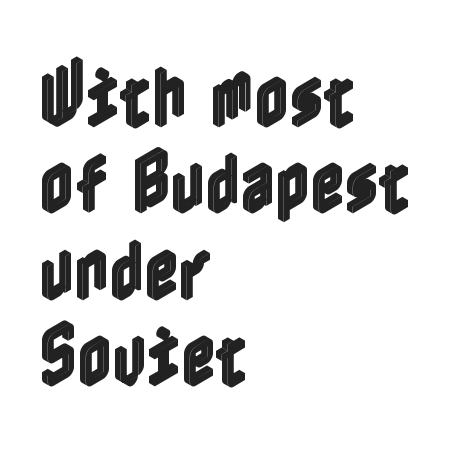
The image shows 67 px condensed type, upright; set left-aligned, normal line spacing (1.29x), normal letter spacing, not underlined; a medium x-height.
